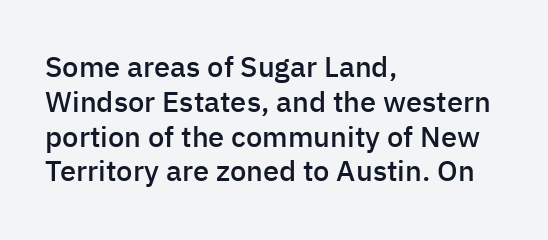
Q: Is the text bold? A: Semi-bold.
Q: Is the text italic (slanted)? A: No, it is upright.
Q: Is the typeface a serif or a sans-serif typeface? A: Sans-serif.
Q: Is the text underlined? A: No.
Q: How is the paragraph aligned? A: Left-aligned.
Q: Is the spacing between letters normal or unusually wide? A: Normal.
Q: Width (condensed, normal, or wide)? A: Normal.
Q: Stroke contrast? A: Low.
Q: x-height? A: Medium.
Q: Monospaced? A: No.
